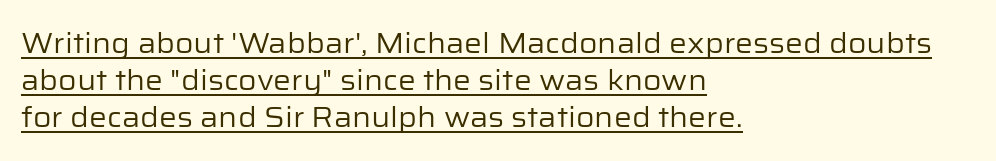
Q: Is the text bold? A: No.
Q: Is the text italic (slanted)? A: No, it is upright.
Q: Is the typeface a serif or a sans-serif typeface? A: Sans-serif.
Q: Is the text underlined? A: Yes.
Q: How is the paragraph aligned? A: Left-aligned.
Q: Is the spacing between letters normal or unusually wide? A: Normal.
Q: Is the spacing between lines tight, normal or loose? A: Normal.
Q: Width (condensed, normal, or wide)? A: Normal.
Q: Stroke contrast? A: Low.
Q: x-height? A: Medium.
Q: Monospaced? A: No.
